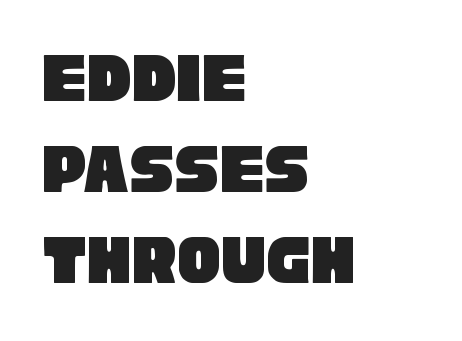
Stroke terminals: plain, sans-serif. The foot of each line stays bare and open. The lines in this sample share a left origin and differ only in where they stop. Here the designer chose a conventional face with non-uniform glyph widths. Tracking value appears to be zero — textbook default spacing.
